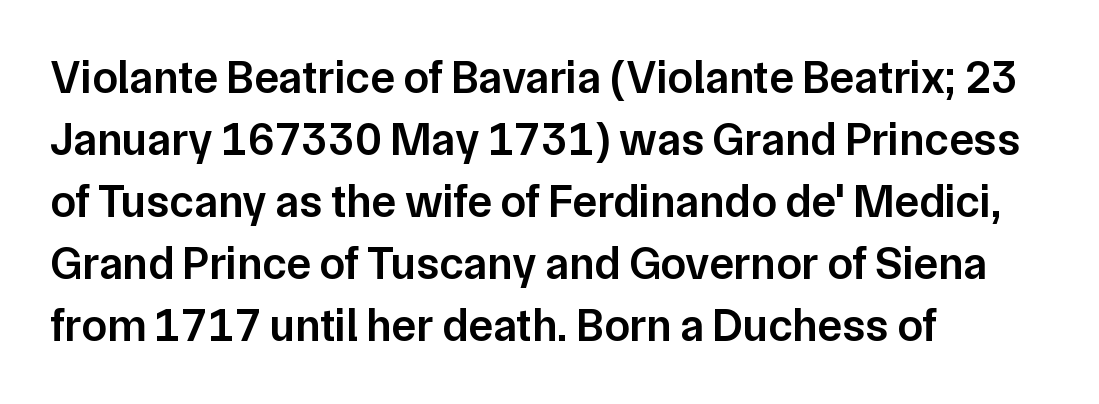
Q: Is the text bold? A: Semi-bold.
Q: Is the text italic (slanted)? A: No, it is upright.
Q: Is the typeface a serif or a sans-serif typeface? A: Sans-serif.
Q: Is the text underlined? A: No.
Q: How is the paragraph aligned? A: Left-aligned.
Q: Is the spacing between letters normal or unusually wide? A: Normal.
Q: Is the spacing between lines tight, normal or loose? A: Normal.
Q: Width (condensed, normal, or wide)? A: Normal.
Q: Stroke contrast? A: Low.
Q: x-height? A: Medium.
Q: Monospaced? A: No.
